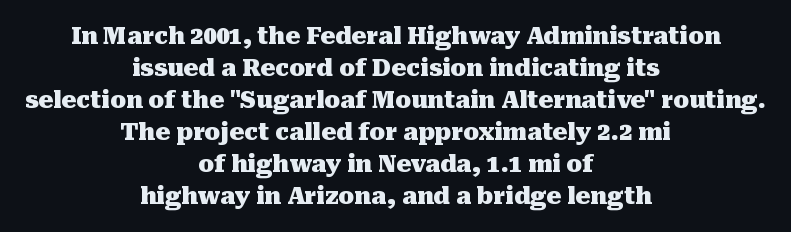
Q: Is the text bold? A: Yes.
Q: Is the text italic (slanted)? A: No, it is upright.
Q: Is the text underlined? A: No.
Q: How is the paragraph aligned? A: Centered.
Q: Is the spacing between letters normal or unusually wide? A: Normal.
Q: Is the spacing between lines tight, normal or loose? A: Normal.
